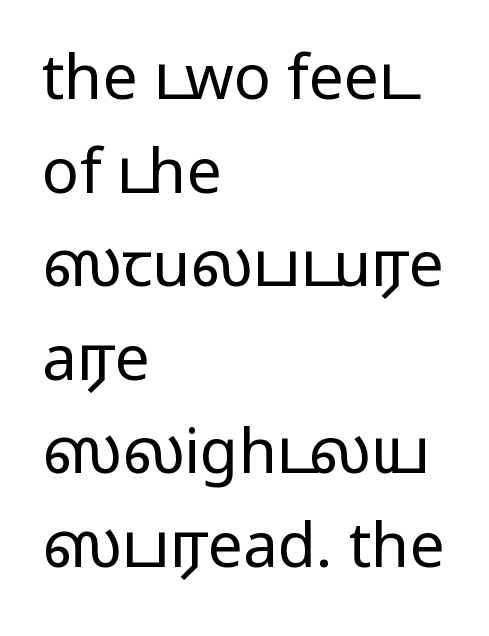
The image shows 62 px regular-weight, wide sans-serif type, upright; set left-aligned, normal line spacing (1.51x), normal letter spacing, not underlined; low stroke contrast and a medium x-height.
